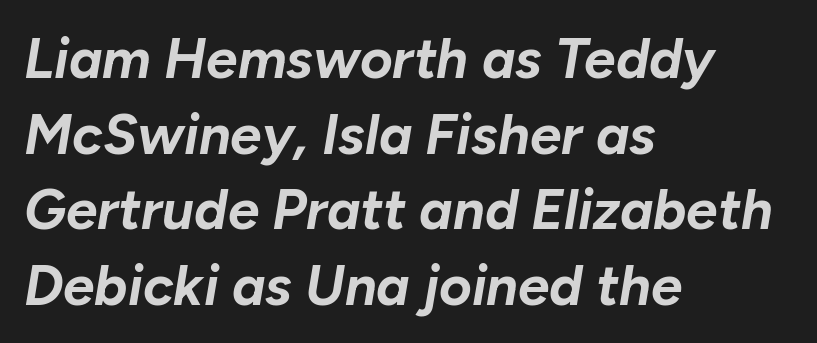
Q: Is the text bold? A: Yes.
Q: Is the text italic (slanted)? A: Yes, it leans right by about 10 degrees.
Q: Is the text underlined? A: No.
Q: How is the paragraph aligned? A: Left-aligned.
Q: Is the spacing between letters normal or unusually wide? A: Normal.
Q: Is the spacing between lines tight, normal or loose? A: Normal.
Q: Width (condensed, normal, or wide)? A: Normal.
Q: Stroke contrast? A: Low.
Q: x-height? A: Medium.
Q: Monospaced? A: No.
